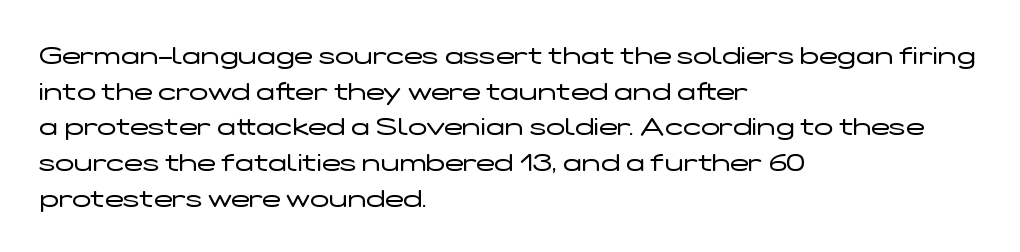
The image shows 25 px text type, upright; set left-aligned, normal line spacing (1.43x), normal letter spacing, not underlined.
